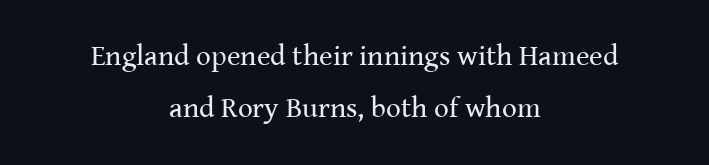
{"serif": "yes", "italic": "no", "bold": "no", "weight": "regular", "width": "normal", "stroke_contrast": "medium", "x_height": "medium", "monospaced": "no", "underline": "no", "align": "center", "line_spacing_ratio": 1.79, "letter_spacing": "normal", "letter_spacing_em": 0.0, "glyph_px": 29}
